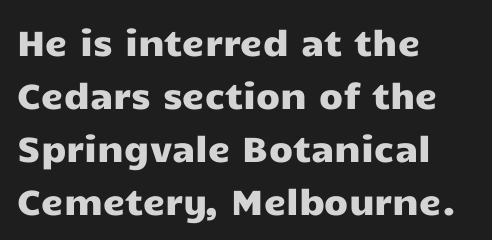
Q: Is the text italic (slanted)? A: No, it is upright.
Q: Is the typeface a serif or a sans-serif typeface? A: Sans-serif.
Q: Is the text underlined? A: No.
Q: How is the paragraph aligned? A: Left-aligned.
Q: Is the spacing between letters normal or unusually wide? A: Normal.
Q: Is the spacing between lines tight, normal or loose? A: Normal.
Q: Width (condensed, normal, or wide)? A: Wide.
Q: Stroke contrast? A: Low.
Q: x-height? A: Medium.
Q: Monospaced? A: No.
